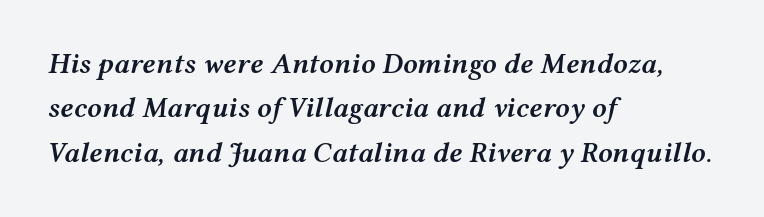
Q: Is the text bold? A: Semi-bold.
Q: Is the text italic (slanted)? A: Yes, it leans right by about 12 degrees.
Q: Is the text underlined? A: No.
Q: How is the paragraph aligned? A: Left-aligned.
Q: Is the spacing between letters normal or unusually wide? A: Normal.
Q: Is the spacing between lines tight, normal or loose? A: Normal.
Q: Width (condensed, normal, or wide)? A: Wide.
Q: Stroke contrast? A: Medium.
Q: x-height? A: Medium.
Q: Monospaced? A: No.
